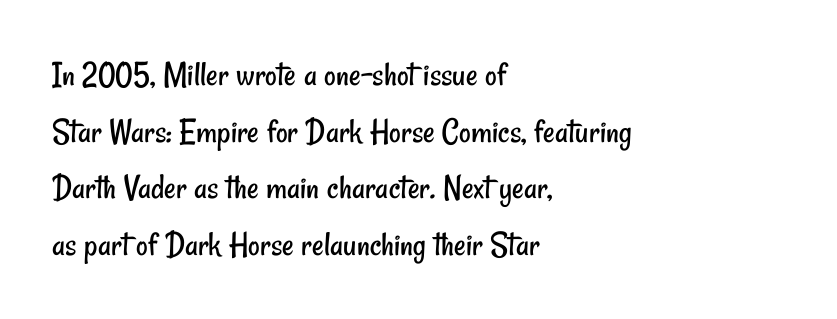
Each letter keeps its own natural width here, so spacing adapts to shape. Unmarked baselines from the first word to the last. No heavy texture on the line: the type isn't bold. This sample uses a sans-serif face. The leading is moderate, giving the passage an even texture.
